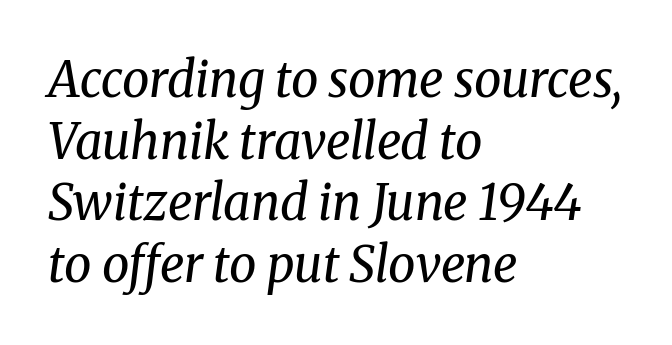
The image shows 49 px regular-weight serif type, italic (leaning right); set left-aligned, normal line spacing (1.26x), normal letter spacing, not underlined; medium stroke contrast and a medium x-height.
